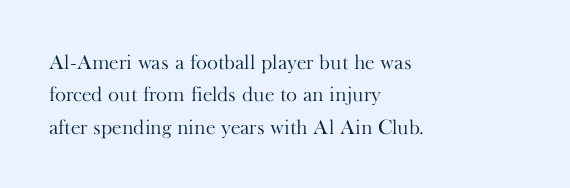
{"italic": "no", "bold": "no", "underline": "no", "align": "left", "line_spacing": "normal", "line_spacing_ratio": 1.54, "letter_spacing": "normal", "letter_spacing_em": 0.0, "glyph_px": 21}
